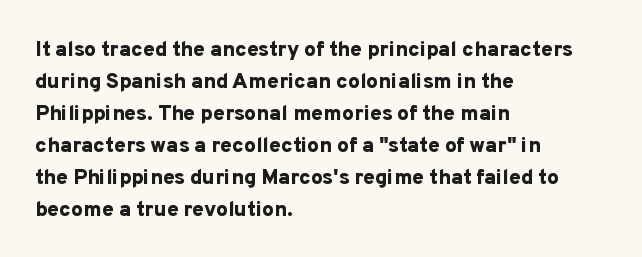
The image shows 21 px bold type, upright; set left-aligned, normal line spacing (1.52x), normal letter spacing, not underlined.
